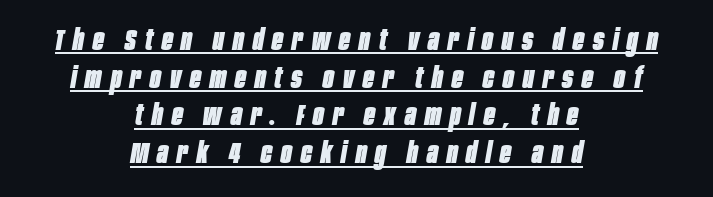
{"italic": "yes", "lean": "right", "slant_degrees": 10, "bold": "yes", "weight": "heavy", "width": "condensed", "stroke_contrast": "low", "x_height": "large", "monospaced": "no", "underline": "yes", "align": "center", "line_spacing": "normal", "line_spacing_ratio": 1.3, "letter_spacing": "wide", "letter_spacing_em": 0.31, "glyph_px": 29}
